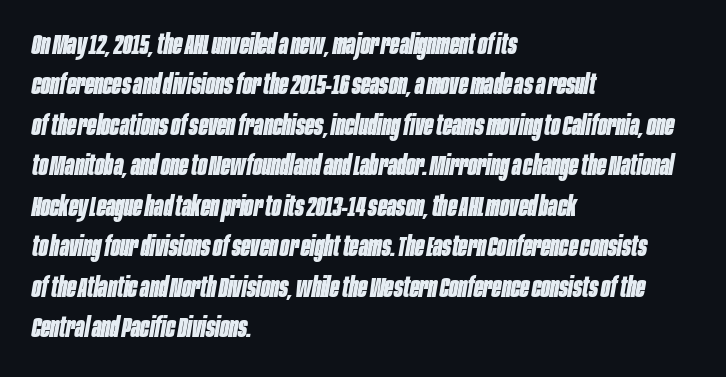
In terms of leading, this rendering sits right in the middle. Its strokes are broad and dark, the hallmark of bold type. Horizontally, the lines are justified to the leading edge only. This sample uses an oblique cut, with every glyph tilted off the vertical. What stands out about the letter spacing? Nothing — it is the standard amount. The area under the type is left untouched.
